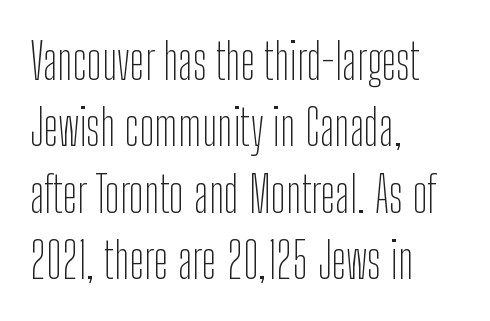
The image shows 50 px thin, condensed sans-serif type, upright; set left-aligned, normal line spacing (1.33x), normal letter spacing, not underlined; low stroke contrast and a medium x-height.
